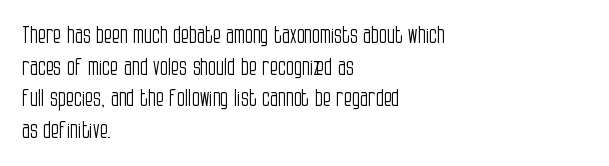
The image shows 23 px text type, upright; set left-aligned, normal line spacing (1.37x), normal letter spacing, not underlined.
